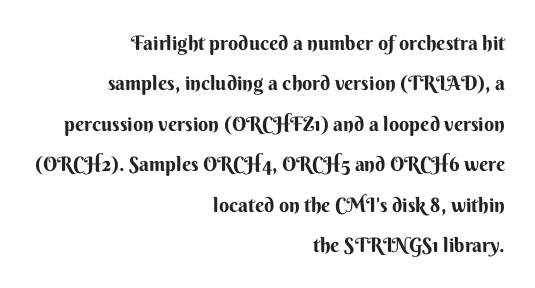
The image shows 20 px bold type, upright; set right-aligned, loose line spacing (2.02x), normal letter spacing, not underlined.
